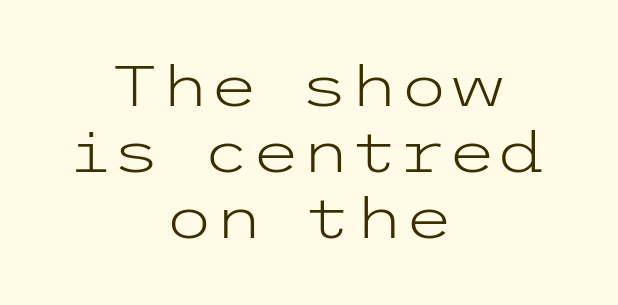
Q: Is the text bold? A: No.
Q: Is the text italic (slanted)? A: No, it is upright.
Q: Is the typeface a serif or a sans-serif typeface? A: Sans-serif.
Q: Is the text underlined? A: No.
Q: How is the paragraph aligned? A: Centered.
Q: Is the spacing between letters normal or unusually wide? A: Normal.
Q: Width (condensed, normal, or wide)? A: Wide.
Q: Stroke contrast? A: Low.
Q: x-height? A: Medium.
